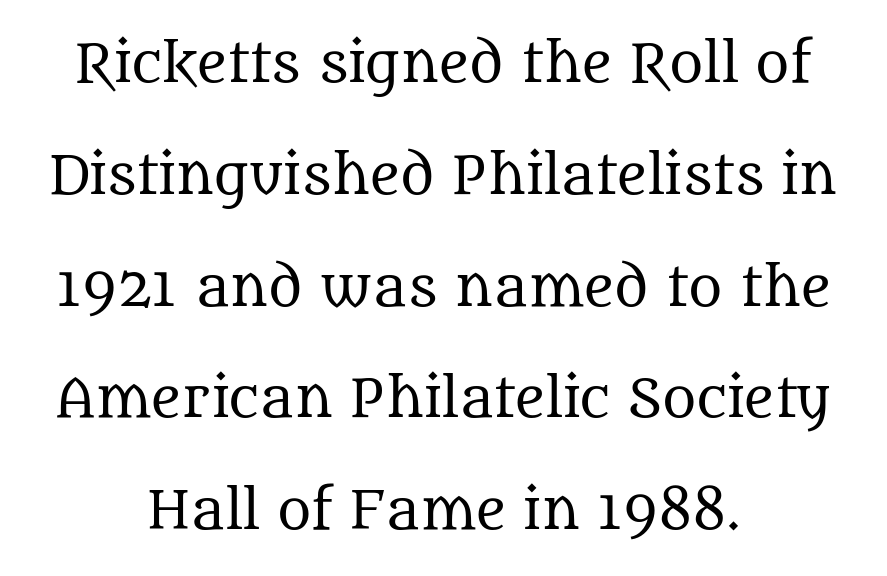
The image shows 52 px regular-weight serif type, upright; set centered, loose line spacing (2.15x), normal letter spacing, not underlined; medium stroke contrast and a large x-height.
